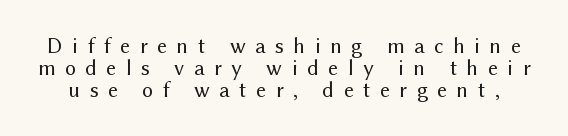
Q: Is the text bold? A: No.
Q: Is the text italic (slanted)? A: No, it is upright.
Q: Is the text underlined? A: No.
Q: Is the spacing between letters normal or unusually wide? A: Unusually wide.
Q: Is the spacing between lines tight, normal or loose? A: Tight.
